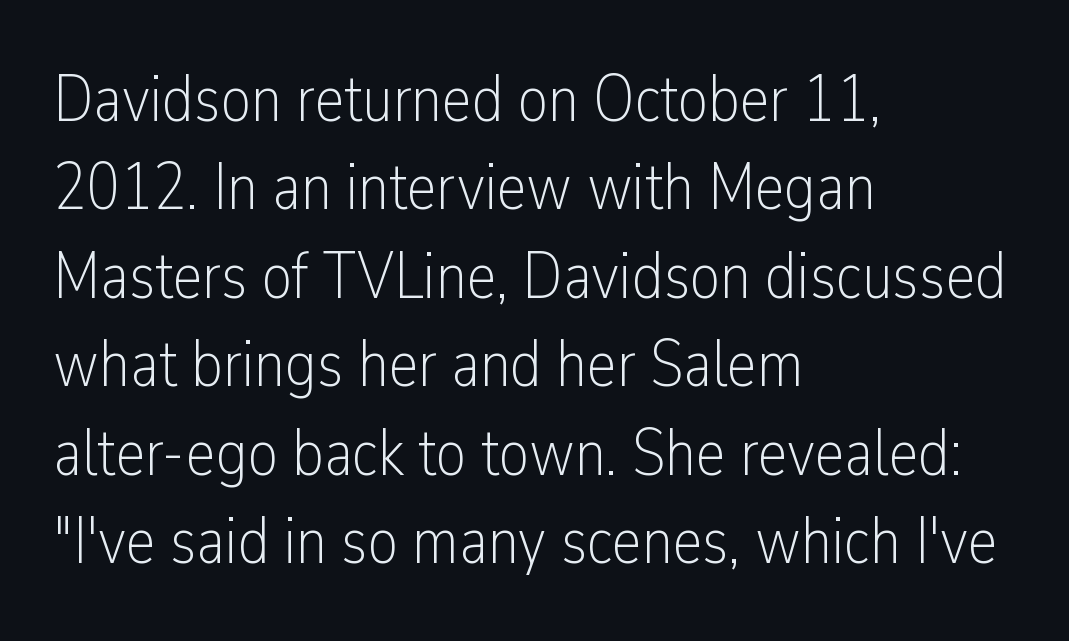
{"serif": "no", "italic": "no", "bold": "no", "weight": "light", "width": "condensed", "stroke_contrast": "low", "x_height": "medium", "monospaced": "no", "underline": "no", "align": "left", "line_spacing": "normal", "line_spacing_ratio": 1.32, "letter_spacing": "normal", "letter_spacing_em": 0.0, "glyph_px": 67}
